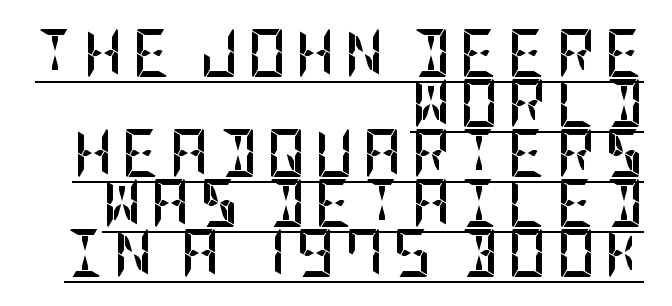
The image shows 48 px semibold, condensed sans-serif type, upright; set right-aligned, tight line spacing (1.04x), underlined; low stroke contrast and a large x-height.
